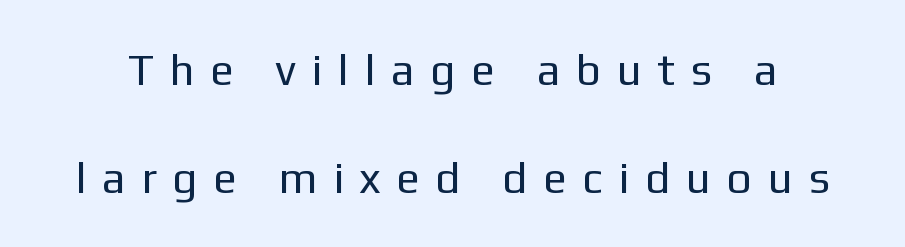
{"serif": "no", "italic": "no", "bold": "no", "weight": "regular", "width": "normal", "stroke_contrast": "low", "x_height": "medium", "monospaced": "no", "underline": "no", "line_spacing": "loose", "line_spacing_ratio": 2.46, "letter_spacing": "wide", "letter_spacing_em": 0.43, "glyph_px": 44}
